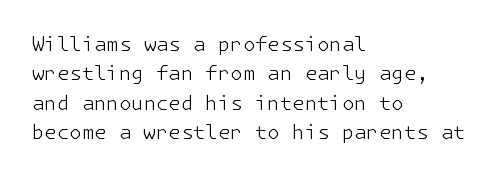
The image shows 20 px text type, upright; set left-aligned, normal line spacing (1.47x), normal letter spacing, not underlined.
